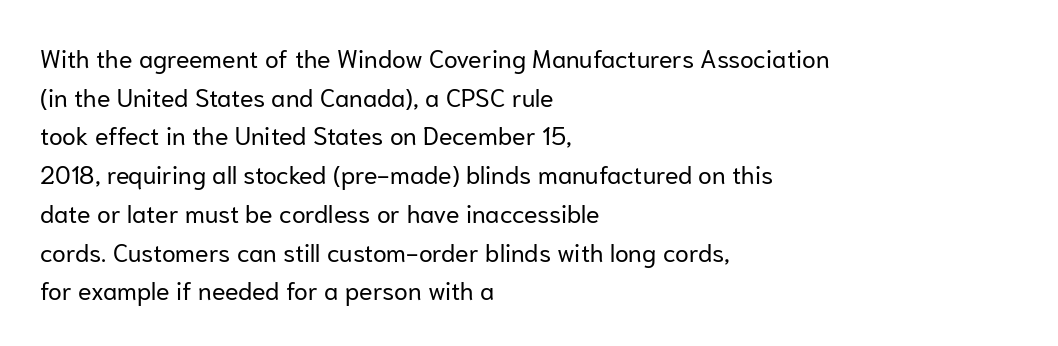
{"italic": "no", "bold": "no", "underline": "no", "align": "left", "line_spacing": "normal", "line_spacing_ratio": 1.55, "letter_spacing": "normal", "letter_spacing_em": 0.0, "glyph_px": 25}
